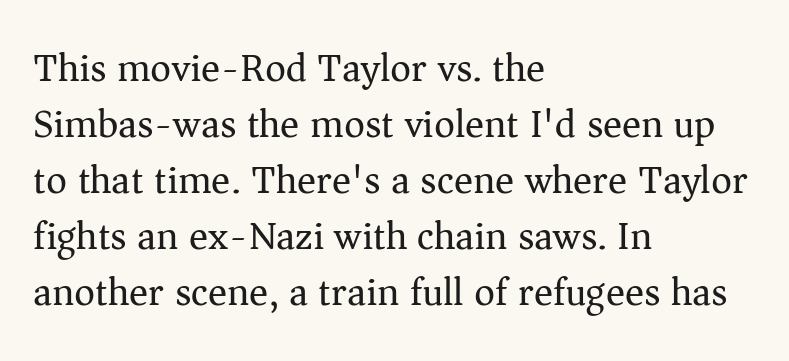
{"serif": "yes", "italic": "no", "bold": "no", "weight": "regular", "width": "normal", "stroke_contrast": "medium", "x_height": "medium", "monospaced": "no", "underline": "no", "align": "left", "line_spacing": "normal", "line_spacing_ratio": 1.4, "letter_spacing": "normal", "letter_spacing_em": 0.0, "glyph_px": 40}
